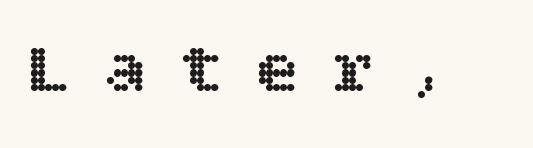
Q: Is the text italic (slanted)? A: No, it is upright.
Q: Is the text underlined? A: No.
Q: Is the spacing between letters normal or unusually wide? A: Unusually wide.
Q: Width (condensed, normal, or wide)? A: Normal.
Q: x-height? A: Large.
